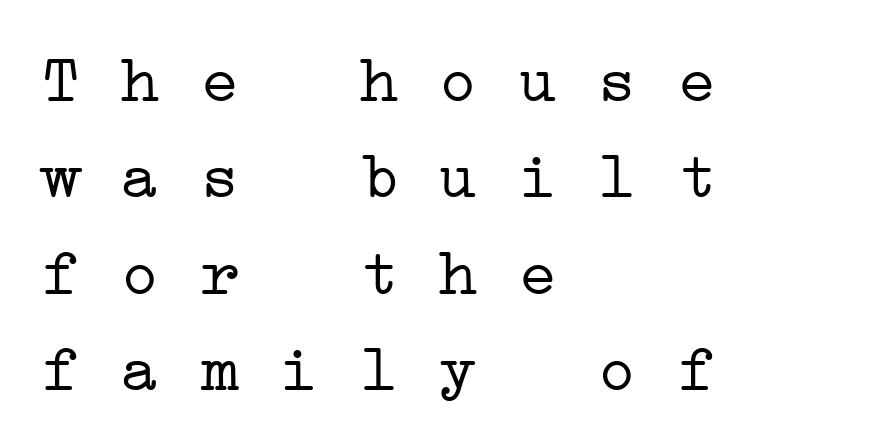
Little horizontal feet cap the strokes, marking this as serif type. Any mark beneath the type? The region is blank. Nothing unusual about the tracking: characters are spaced as the font intends. No heavy texture on the line: the type isn't bold.
